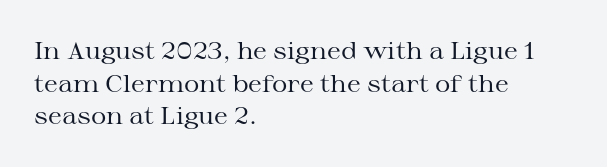
Plain, unruled lines of type. Ordinary non-slanted type is in use. Does extra space separate the letters? No, they use regular spacing. This is not heavy type; no bold has been used. These lines sit exactly where default settings would place them. Reading down the block, your eye returns to a fixed left position each line.
